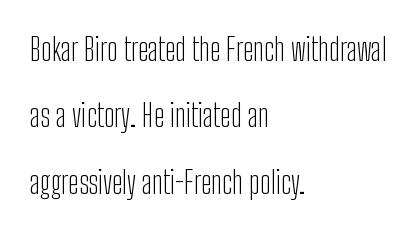
Grotesque or geometric, the face here clearly has no serifs. Spacing verdict: proportional, widths tailored to each character. The foot of each line stays bare and open. Characters remain perfectly vertical along every line.
